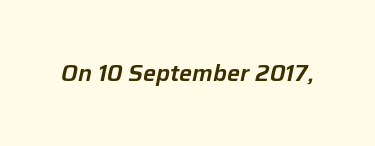
Honestly, there is no underline to notice here at all. What stands out about the letter spacing? Nothing — it is the standard amount. Compared with ordinary roman type, these characters are visibly tilted.
